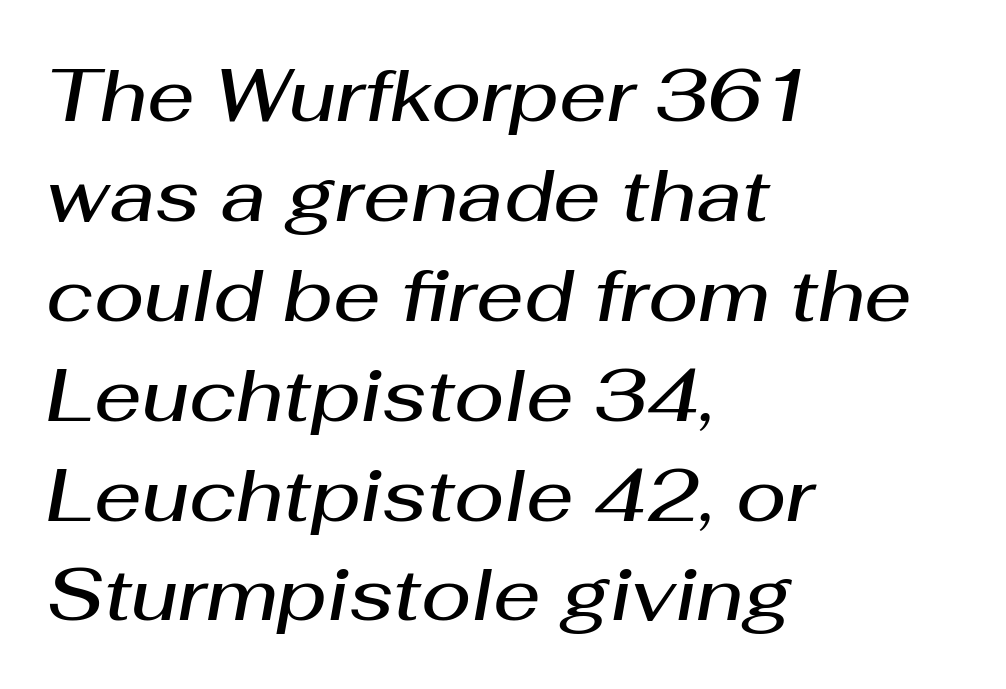
{"italic": "yes", "lean": "right", "slant_degrees": 10, "bold": "semi", "weight": "semibold", "width": "normal", "stroke_contrast": "medium", "x_height": "medium", "monospaced": "no", "underline": "no", "align": "left", "line_spacing": "normal", "line_spacing_ratio": 1.35, "letter_spacing": "normal", "letter_spacing_em": 0.0, "glyph_px": 74}
